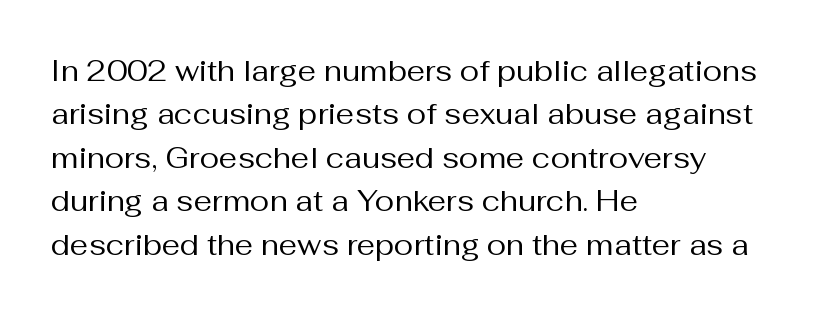
Q: Is the text bold? A: No.
Q: Is the text italic (slanted)? A: No, it is upright.
Q: Is the typeface a serif or a sans-serif typeface? A: Sans-serif.
Q: Is the text underlined? A: No.
Q: How is the paragraph aligned? A: Left-aligned.
Q: Is the spacing between letters normal or unusually wide? A: Normal.
Q: Is the spacing between lines tight, normal or loose? A: Normal.
Q: Width (condensed, normal, or wide)? A: Normal.
Q: Stroke contrast? A: Medium.
Q: x-height? A: Medium.
Q: Monospaced? A: No.
